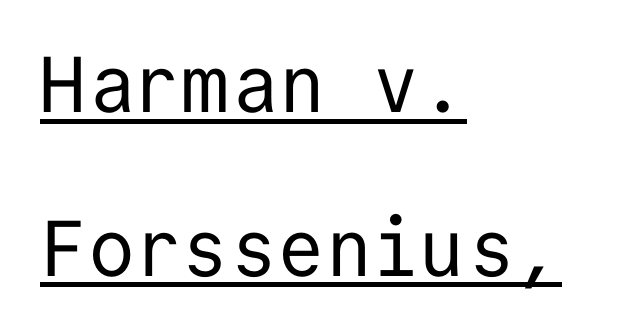
The image shows 79 px regular-weight sans-serif type, upright, monospaced; set left-aligned, loose line spacing (2.07x), normal letter spacing, underlined; low stroke contrast and a medium x-height.
